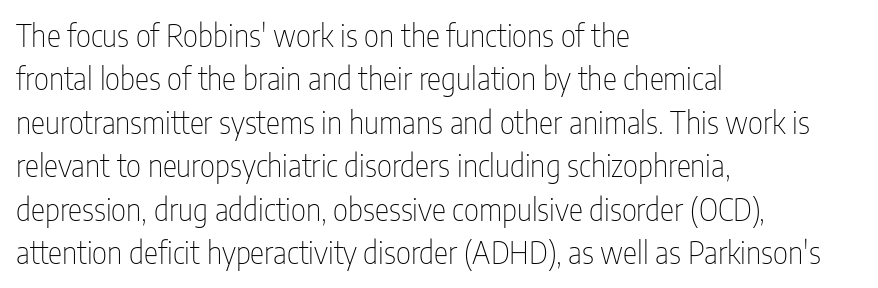
{"serif": "no", "italic": "no", "bold": "no", "weight": "thin", "width": "condensed", "stroke_contrast": "low", "x_height": "medium", "monospaced": "no", "underline": "no", "align": "left", "line_spacing": "normal", "line_spacing_ratio": 1.45, "letter_spacing": "normal", "letter_spacing_em": 0.0, "glyph_px": 30}
